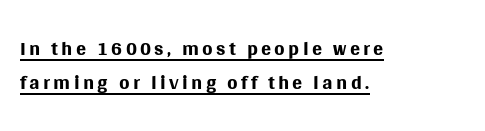
The image shows 30 px regular-weight sans-serif type, upright; set left-aligned, tight line spacing (1.13x), underlined; medium stroke contrast and a large x-height.
